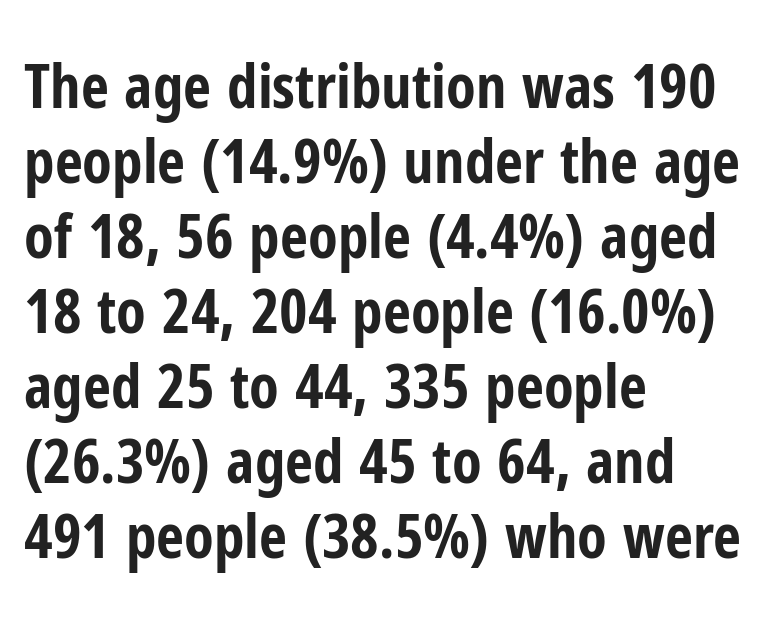
The image shows 61 px bold, condensed sans-serif type, upright; set left-aligned, line spacing 1.23x, normal letter spacing, not underlined; low stroke contrast and a medium x-height.
